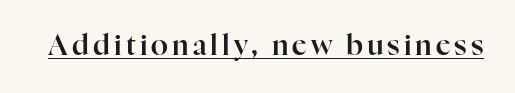
Do the characters align in a grid? No, the font is proportional. Classification — serif. This sample uses an upright cut, with every glyph sitting square on the baseline. Has an underline been added? It has.
